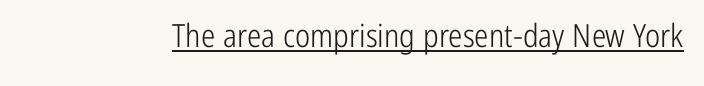
The image shows 32 px light, condensed sans-serif type, upright; set normal letter spacing, underlined; low stroke contrast and a medium x-height.
